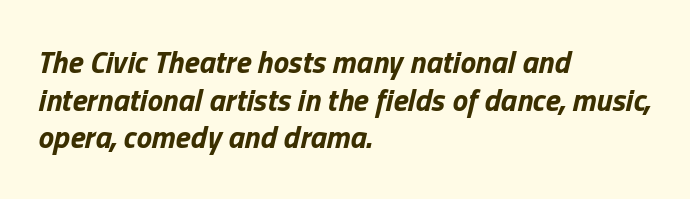
{"italic": "yes", "lean": "right", "slant_degrees": 13, "bold": "yes", "weight": "bold", "width": "normal", "stroke_contrast": "low", "x_height": "medium", "monospaced": "no", "underline": "no", "align": "left", "line_spacing_ratio": 1.21, "letter_spacing": "normal", "letter_spacing_em": 0.0, "glyph_px": 31}
